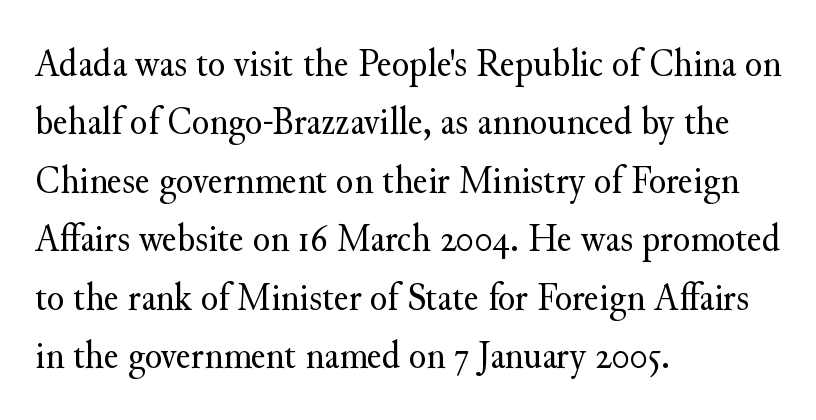
Designer's note — italics off, roman on. Each new line begins a customary step beneath the previous one. Beneath every word, the page is bare. Heaviness? Minimal to ordinary, like unemphasized prose. You can tell from the footed stems that serif type was used. These lines are rendered in a variable-pitch font.
